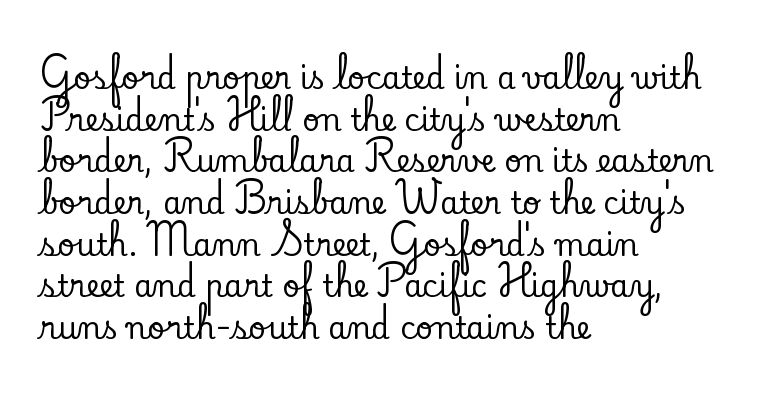
Q: Is the text italic (slanted)? A: No, it is upright.
Q: Is the typeface a serif or a sans-serif typeface? A: Serif.
Q: Is the text underlined? A: No.
Q: How is the paragraph aligned? A: Left-aligned.
Q: Is the spacing between letters normal or unusually wide? A: Normal.
Q: Is the spacing between lines tight, normal or loose? A: Normal.
Q: Width (condensed, normal, or wide)? A: Normal.
Q: Stroke contrast? A: Low.
Q: x-height? A: Small.
Q: Monospaced? A: No.
